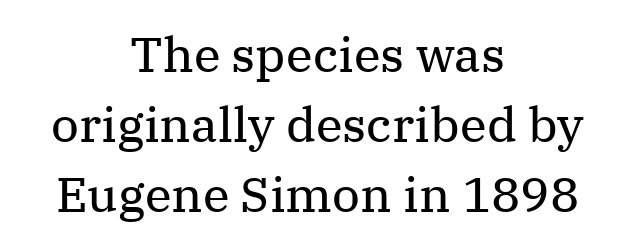
It's the straight-up-and-down kind of type. Heaviness? Minimal to ordinary, like unemphasized prose. To sum up the face: it has serifs. This sample uses plain, unmodified letter spacing. The block of text has a typical density, with ordinary space between rows. Here the designer chose a conventional face with non-uniform glyph widths.
